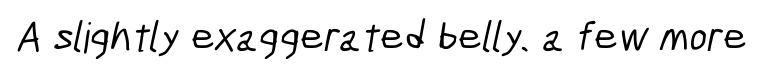
The image shows 42 px condensed sans-serif type; set normal letter spacing, not underlined; low stroke contrast and a medium x-height.
